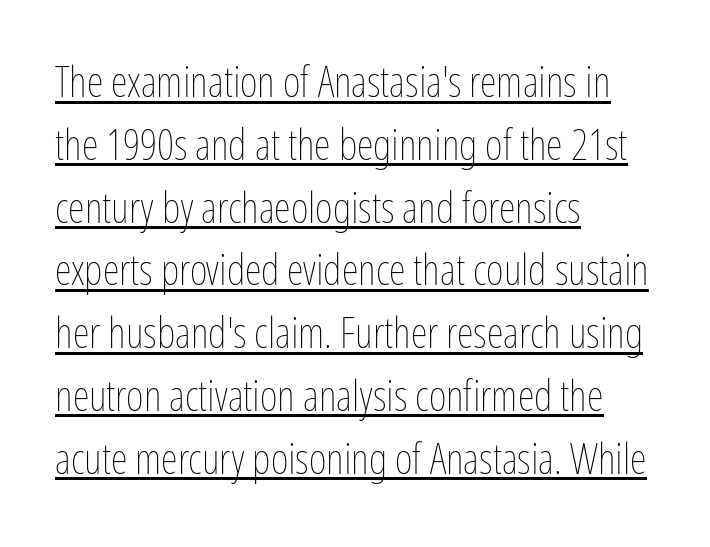
This rendering leaves character spacing at its baseline value. These lines were composed using upright roman letters. Looks like regular typesetting: each glyph gets only the width it needs. The rendered words wear a rule along their underside. A quiet, ordinary-to-light weight characterises the typeface.
